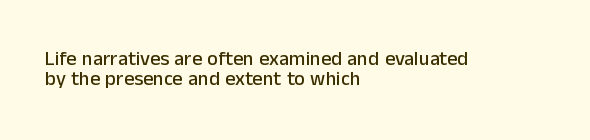
Q: Is the text italic (slanted)? A: No, it is upright.
Q: Is the text underlined? A: No.
Q: How is the paragraph aligned? A: Left-aligned.
Q: Is the spacing between letters normal or unusually wide? A: Normal.
Q: Is the spacing between lines tight, normal or loose? A: Tight.
